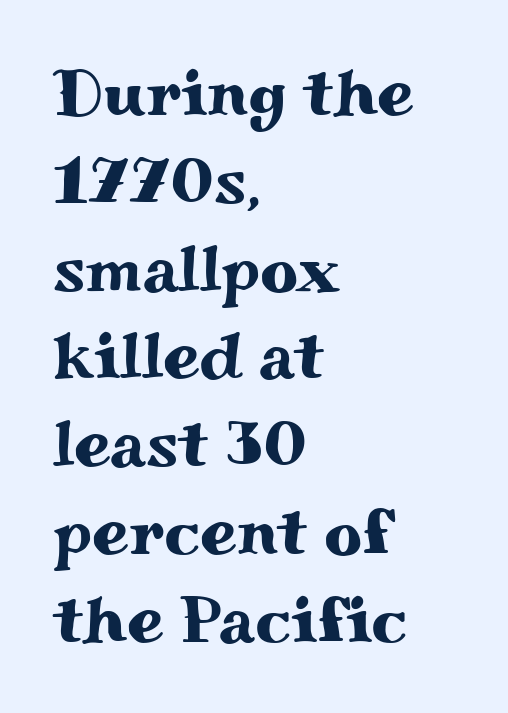
Q: Is the text italic (slanted)? A: No, it is upright.
Q: Is the typeface a serif or a sans-serif typeface? A: Serif.
Q: Is the text underlined? A: No.
Q: How is the paragraph aligned? A: Left-aligned.
Q: Is the spacing between letters normal or unusually wide? A: Normal.
Q: Is the spacing between lines tight, normal or loose? A: Normal.
Q: Width (condensed, normal, or wide)? A: Wide.
Q: Stroke contrast? A: Medium.
Q: x-height? A: Small.
Q: Monospaced? A: No.
